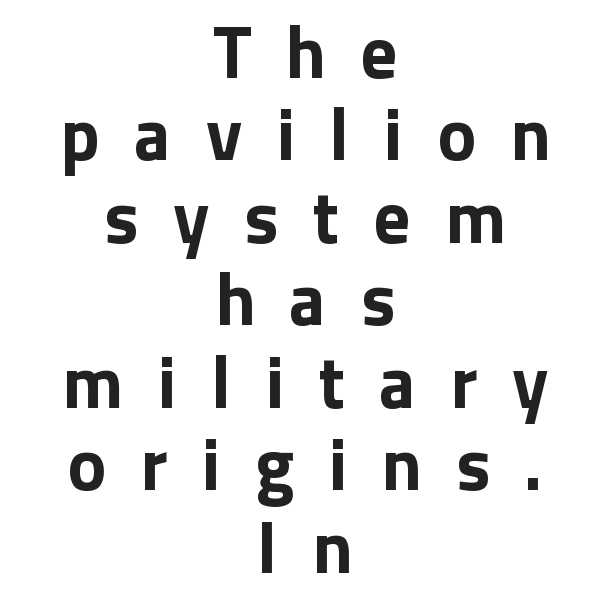
The glyphs have the mass of a bold cut. Here the glyphs are tracked loosely, breaking word shapes into spaced letters. The vertical gap from one line to the next is small. Serifs: no, the terminals of the letterforms are clean. The axis of the letterforms is exactly vertical.
